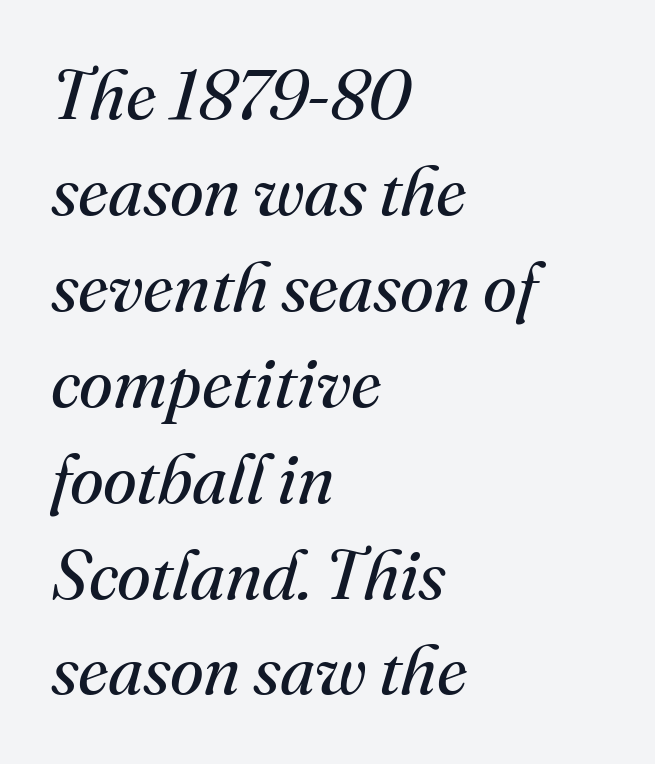
Q: Is the text bold? A: No.
Q: Is the text italic (slanted)? A: Yes, it leans right by about 16 degrees.
Q: Is the typeface a serif or a sans-serif typeface? A: Serif.
Q: Is the text underlined? A: No.
Q: How is the paragraph aligned? A: Left-aligned.
Q: Is the spacing between letters normal or unusually wide? A: Normal.
Q: Is the spacing between lines tight, normal or loose? A: Normal.
Q: Width (condensed, normal, or wide)? A: Normal.
Q: Stroke contrast? A: Medium.
Q: x-height? A: Small.
Q: Monospaced? A: No.
